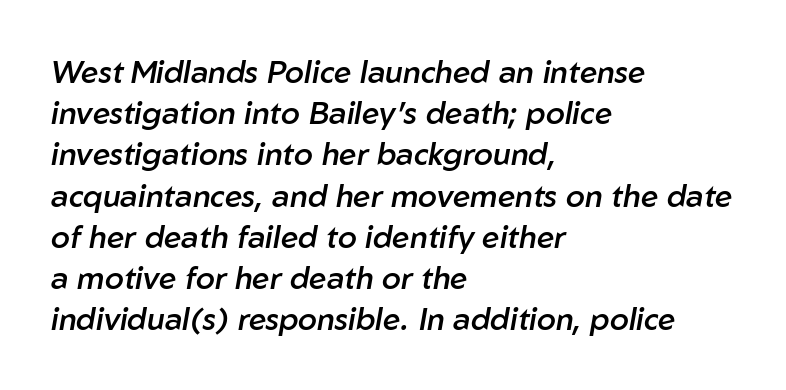
Is the block centered? No — it sits flush against the left margin. Think of a printed novel: that variable character pitch is what you see here. The axis of the letterforms is tilted away from vertical. Look at the tracking — it's just the regular setting, nothing added. Plain, unruled lines of type. Emphasis by weight is partial: semibold.
